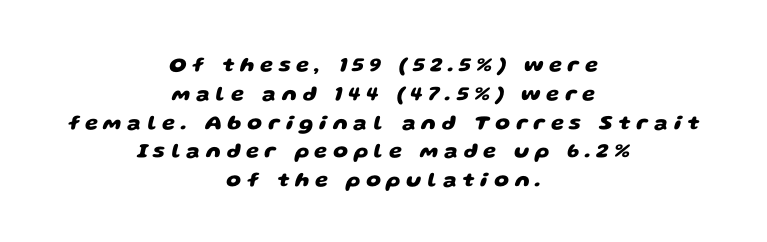
{"bold": "yes", "underline": "no", "align": "center", "line_spacing": "normal", "line_spacing_ratio": 1.37, "letter_spacing": "wide", "letter_spacing_em": 0.27, "glyph_px": 21}
